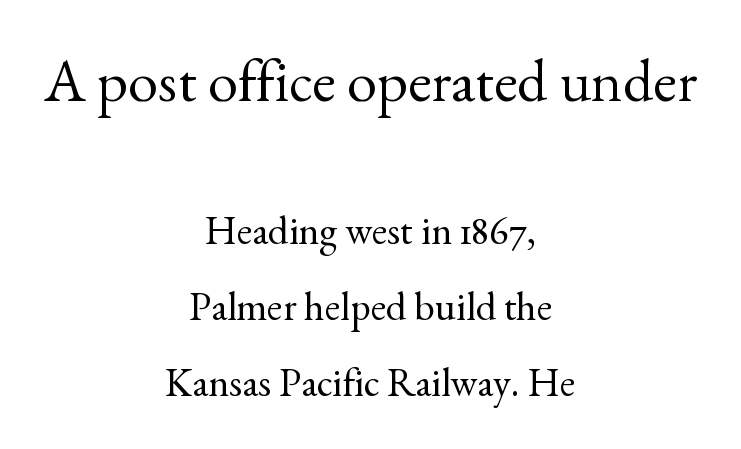
Q: Is the text bold? A: No.
Q: Is the text italic (slanted)? A: No, it is upright.
Q: Is the typeface a serif or a sans-serif typeface? A: Serif.
Q: Is the text underlined? A: No.
Q: How is the paragraph aligned? A: Centered.
Q: Is the spacing between letters normal or unusually wide? A: Normal.
Q: Is the spacing between lines tight, normal or loose? A: Loose.
Q: Which block of text is set in a larger size, the first (top) or the second (bottom)? A: The first (top) one.
Q: Width (condensed, normal, or wide)? A: Normal.
Q: x-height? A: Small.
Q: Monospaced? A: No.
